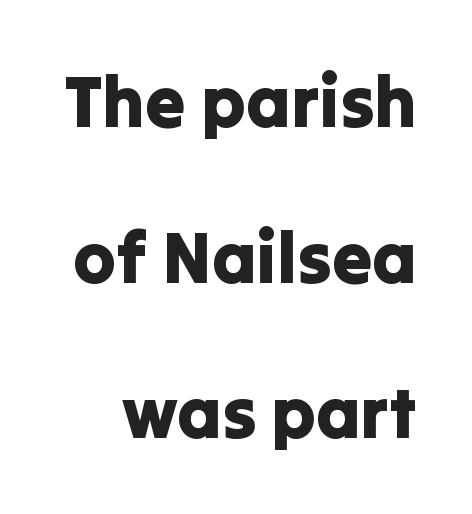
{"serif": "no", "italic": "no", "width": "normal", "stroke_contrast": "low", "x_height": "medium", "monospaced": "no", "underline": "no", "line_spacing": "loose", "line_spacing_ratio": 2.16, "letter_spacing": "normal", "letter_spacing_em": 0.0, "glyph_px": 72}
